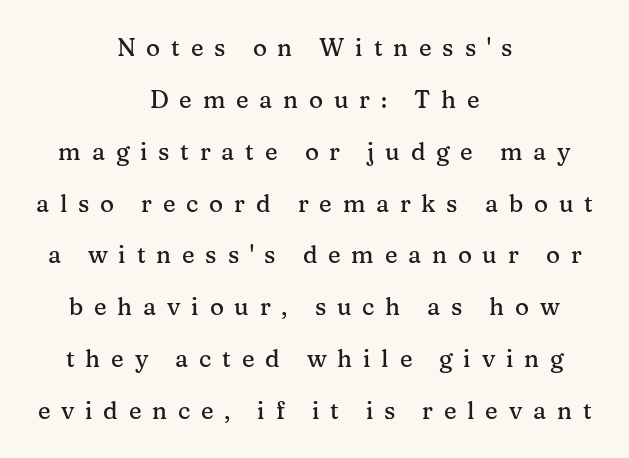
Q: Is the text italic (slanted)? A: No, it is upright.
Q: Is the text underlined? A: No.
Q: How is the paragraph aligned? A: Centered.
Q: Is the spacing between letters normal or unusually wide? A: Unusually wide.
Q: Is the spacing between lines tight, normal or loose? A: Loose.
